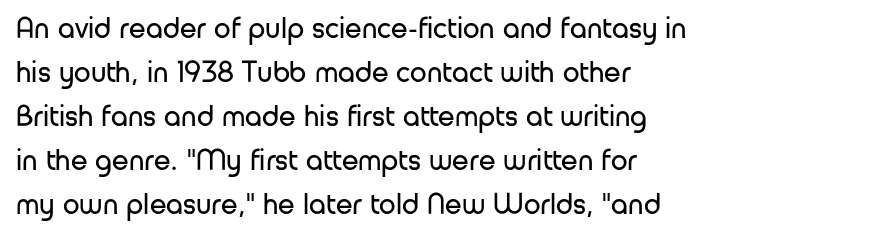
The image shows 30 px regular-weight sans-serif type, upright; set left-aligned, normal line spacing (1.47x), normal letter spacing, not underlined; low stroke contrast and a medium x-height.
